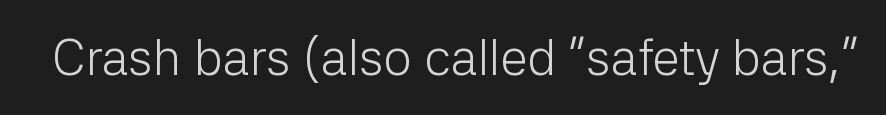
{"serif": "no", "italic": "no", "bold": "no", "weight": "light", "width": "normal", "stroke_contrast": "low", "x_height": "medium", "monospaced": "no", "underline": "no", "letter_spacing": "normal", "letter_spacing_em": 0.0, "glyph_px": 50}
